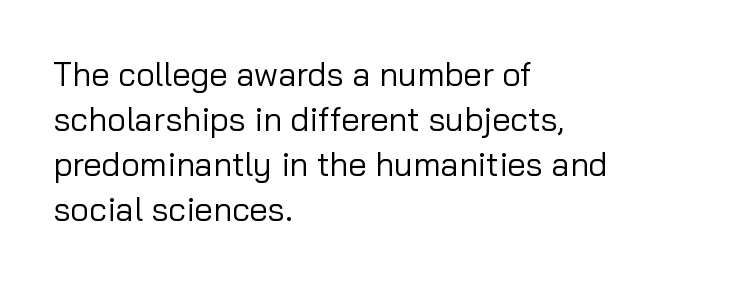
Q: Is the text bold? A: No.
Q: Is the text italic (slanted)? A: No, it is upright.
Q: Is the typeface a serif or a sans-serif typeface? A: Sans-serif.
Q: Is the text underlined? A: No.
Q: How is the paragraph aligned? A: Left-aligned.
Q: Is the spacing between letters normal or unusually wide? A: Normal.
Q: Is the spacing between lines tight, normal or loose? A: Normal.
Q: Width (condensed, normal, or wide)? A: Normal.
Q: Stroke contrast? A: Low.
Q: x-height? A: Medium.
Q: Monospaced? A: No.
